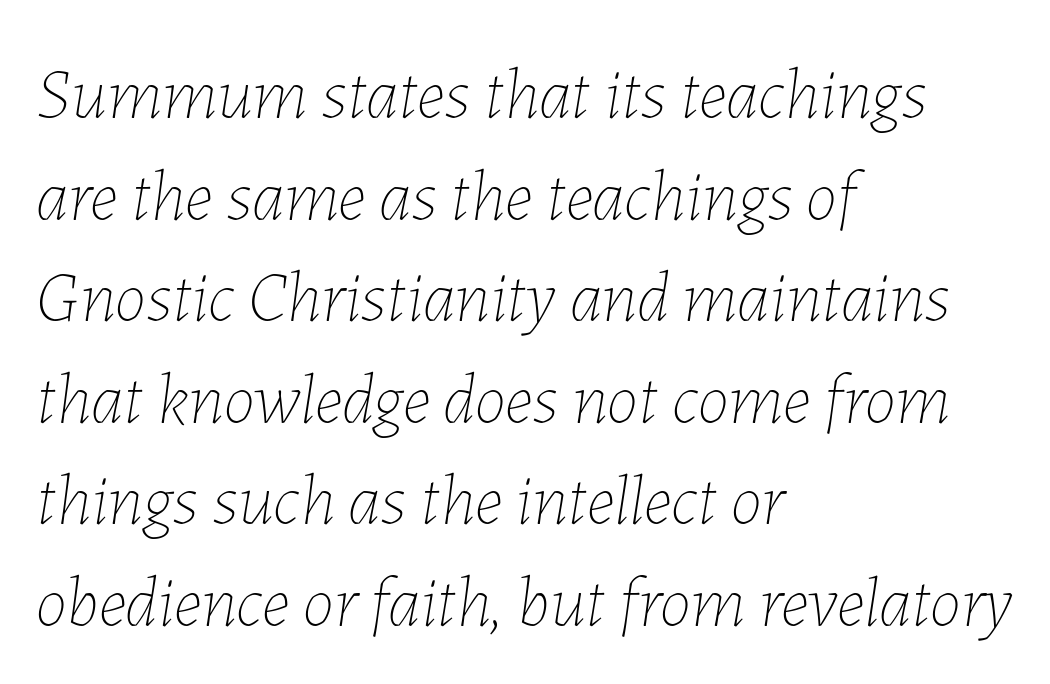
Inter-character spacing is left at the font's built-in metrics. A classic flush-left, rag-right setting is used for this passage. Descenders hang freely into open space. The vertical gap from one line to the next is medium.
